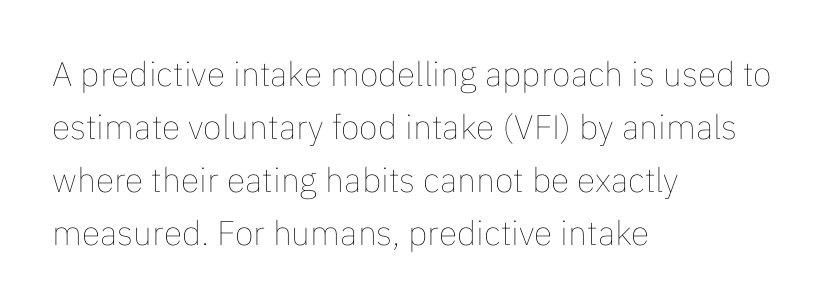
{"italic": "no", "bold": "no", "weight": "thin", "width": "normal", "stroke_contrast": "low", "x_height": "medium", "monospaced": "no", "underline": "no", "align": "left", "line_spacing": "normal", "line_spacing_ratio": 1.56, "letter_spacing": "normal", "letter_spacing_em": 0.0, "glyph_px": 34}
